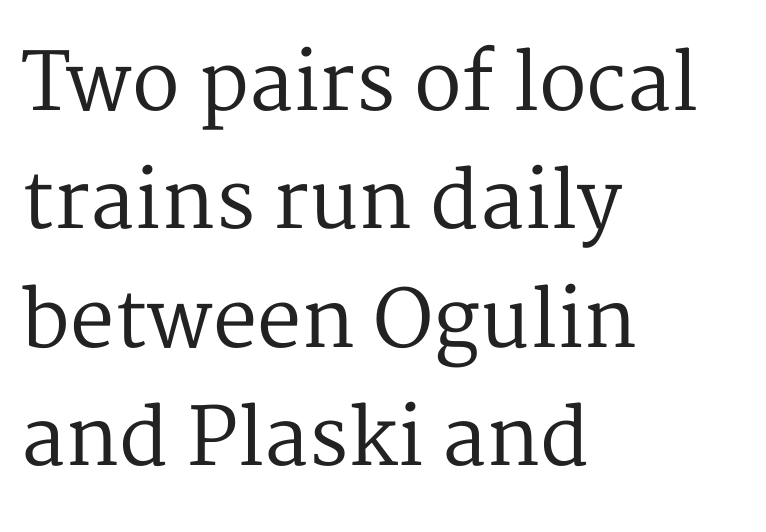
Q: Is the text bold? A: No.
Q: Is the text italic (slanted)? A: No, it is upright.
Q: Is the typeface a serif or a sans-serif typeface? A: Serif.
Q: Is the text underlined? A: No.
Q: How is the paragraph aligned? A: Left-aligned.
Q: Is the spacing between letters normal or unusually wide? A: Normal.
Q: Is the spacing between lines tight, normal or loose? A: Normal.
Q: Width (condensed, normal, or wide)? A: Normal.
Q: Stroke contrast? A: Medium.
Q: x-height? A: Medium.
Q: Monospaced? A: No.
